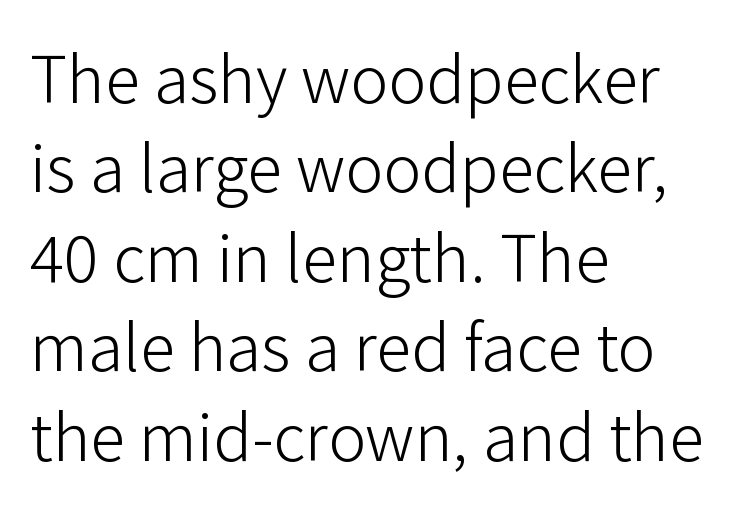
The image shows 71 px light sans-serif type, upright; set left-aligned, normal line spacing (1.26x), normal letter spacing, not underlined; low stroke contrast and a medium x-height.
